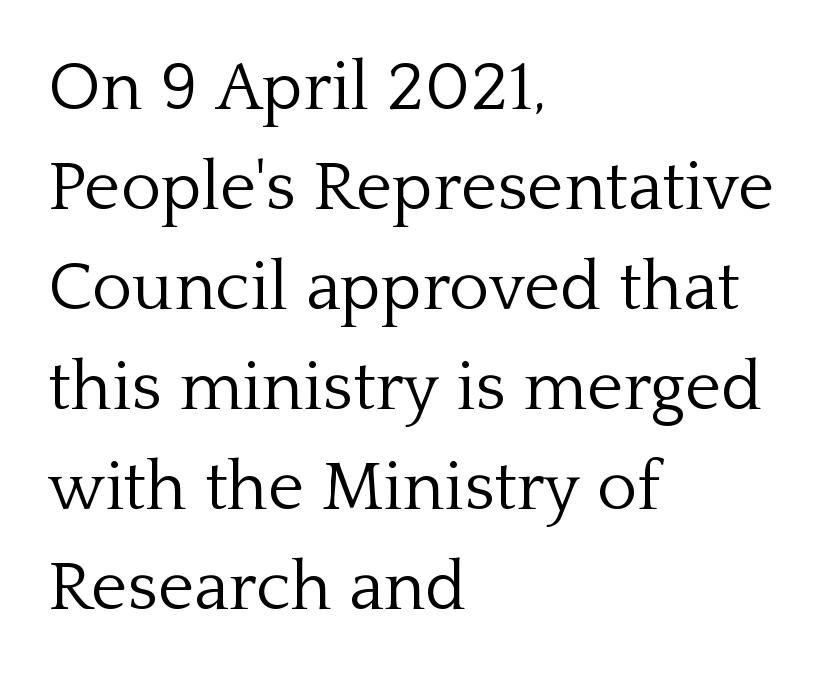
Posture: straight, roman, zero tilt. Underlining? Definitely not there. One-word summary of the alignment: left. Spacing verdict: proportional, widths tailored to each character.
